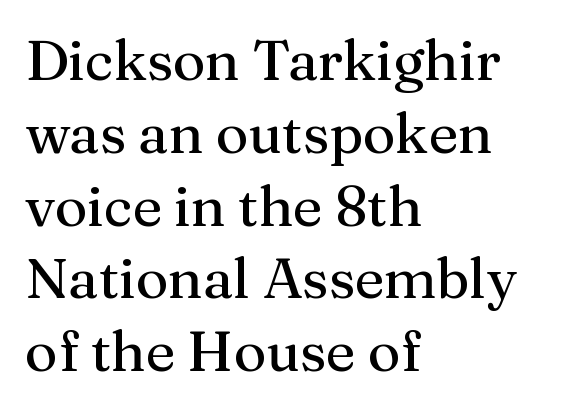
Q: Is the text italic (slanted)? A: No, it is upright.
Q: Is the typeface a serif or a sans-serif typeface? A: Serif.
Q: Is the text underlined? A: No.
Q: How is the paragraph aligned? A: Left-aligned.
Q: Is the spacing between letters normal or unusually wide? A: Normal.
Q: Is the spacing between lines tight, normal or loose? A: Normal.
Q: Width (condensed, normal, or wide)? A: Normal.
Q: Stroke contrast? A: Medium.
Q: x-height? A: Medium.
Q: Monospaced? A: No.
